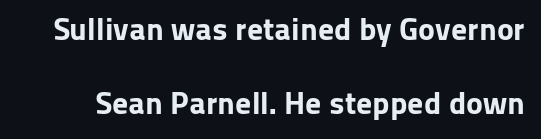
The image shows 32 px bold sans-serif type, upright; set loose line spacing (2.32x), normal letter spacing, not underlined; low stroke contrast and a medium x-height.
